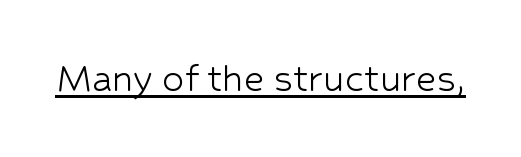
The image shows 44 px light sans-serif type, upright; set normal letter spacing, underlined; low stroke contrast and a medium x-height.
